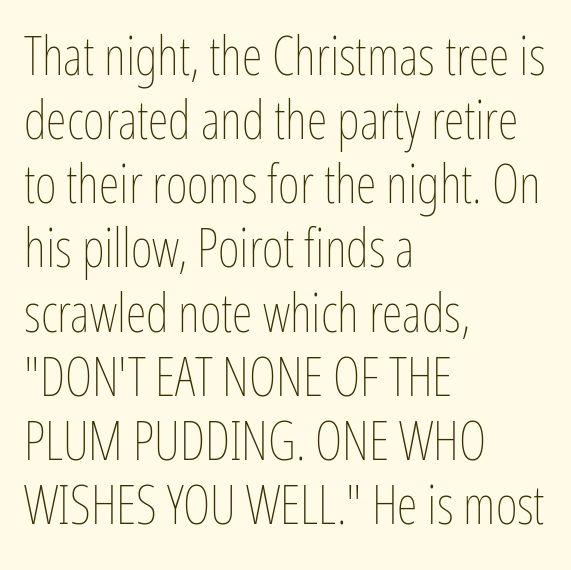
Q: Is the text bold? A: No.
Q: Is the text italic (slanted)? A: No, it is upright.
Q: Is the text underlined? A: No.
Q: How is the paragraph aligned? A: Left-aligned.
Q: Is the spacing between letters normal or unusually wide? A: Normal.
Q: Width (condensed, normal, or wide)? A: Condensed.
Q: Stroke contrast? A: Low.
Q: x-height? A: Medium.
Q: Monospaced? A: No.
